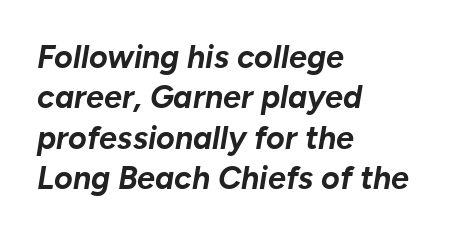
{"italic": "yes", "lean": "right", "slant_degrees": 10, "bold": "yes", "weight": "bold", "width": "normal", "stroke_contrast": "low", "x_height": "medium", "monospaced": "no", "underline": "no", "align": "left", "line_spacing": "normal", "line_spacing_ratio": 1.26, "letter_spacing": "normal", "letter_spacing_em": 0.0, "glyph_px": 32}
